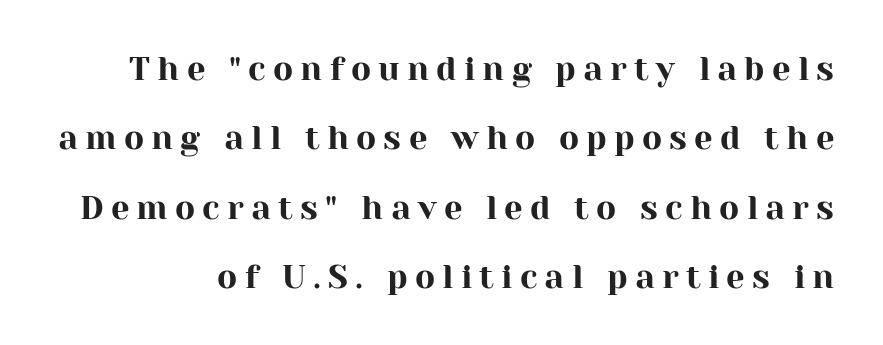
The image shows 33 px serif type, upright; set loose line spacing (2.1x), unusually wide letter spacing (+0.22 em), not underlined; high stroke contrast and a medium x-height.
